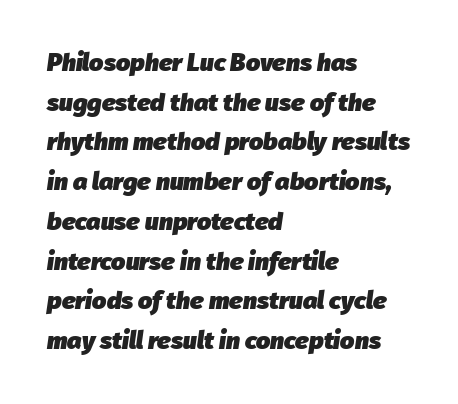
The image shows 25 px bold type, italic (leaning right); set left-aligned, normal line spacing (1.59x), normal letter spacing, not underlined.
